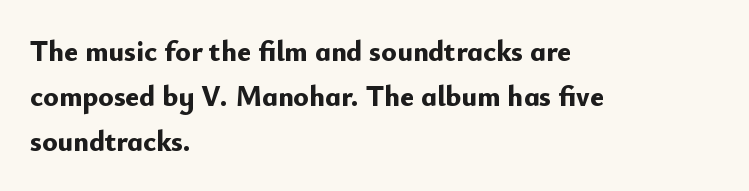
{"serif": "no", "italic": "no", "bold": "yes", "weight": "bold", "width": "normal", "stroke_contrast": "low", "x_height": "small", "monospaced": "no", "underline": "no", "align": "left", "line_spacing": "normal", "line_spacing_ratio": 1.56, "letter_spacing": "normal", "letter_spacing_em": 0.0, "glyph_px": 29}
